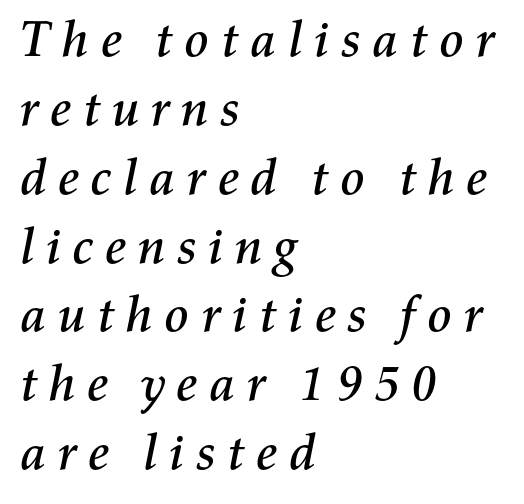
The face used here has a pronounced slope to its letters. Spacing verdict: proportional, widths tailored to each character. Alignment: flush left. This sample keeps an unexceptional amount of space between lines.
